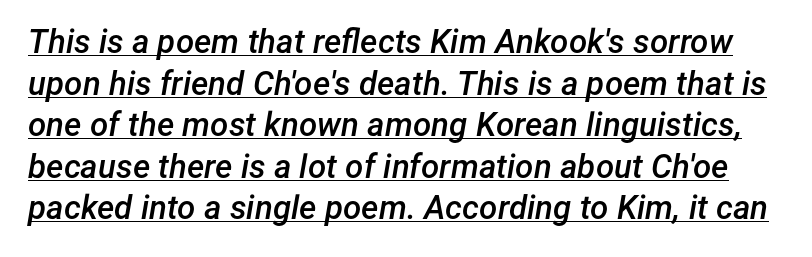
{"italic": "yes", "lean": "right", "slant_degrees": 12, "bold": "semi", "weight": "semibold", "width": "normal", "stroke_contrast": "low", "x_height": "medium", "monospaced": "no", "underline": "yes", "line_spacing": "normal", "line_spacing_ratio": 1.26, "letter_spacing": "normal", "letter_spacing_em": 0.0, "glyph_px": 33}
